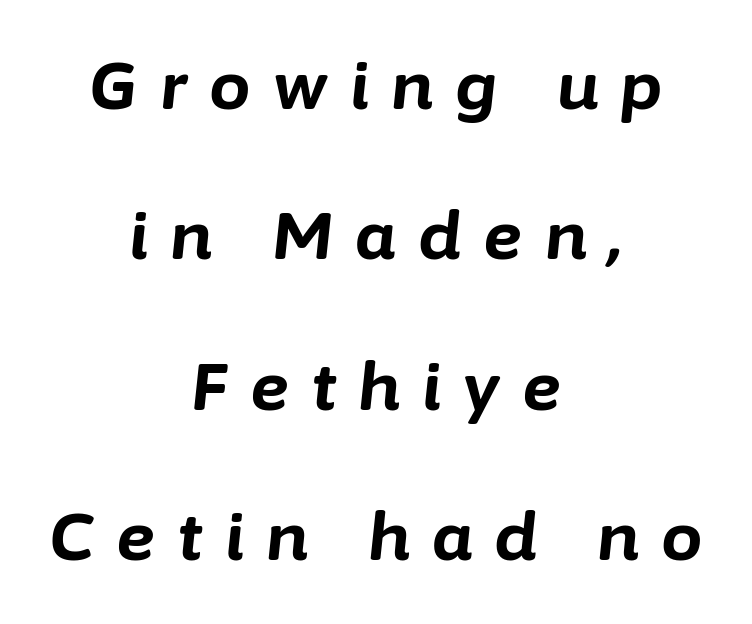
The image shows 66 px bold type, italic (leaning right); set centered, loose line spacing (2.28x), unusually wide letter spacing (+0.34 em), not underlined; low stroke contrast and a medium x-height.
